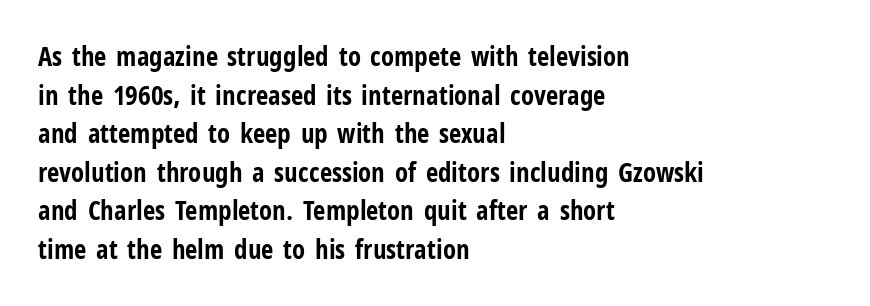
{"italic": "no", "bold": "yes", "underline": "no", "align": "left", "line_spacing": "normal", "line_spacing_ratio": 1.43, "letter_spacing": "normal", "letter_spacing_em": 0.0, "glyph_px": 27}
